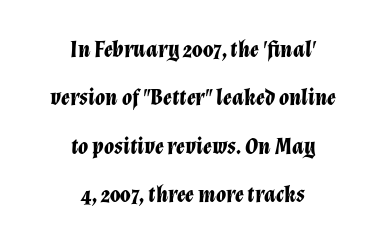
The image shows 23 px bold type, italic (leaning right); set centered, loose line spacing (2.1x), normal letter spacing, not underlined.
